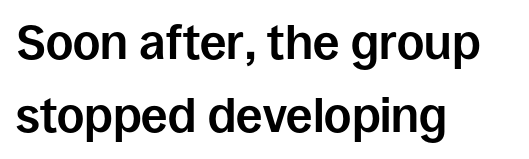
The image shows 47 px bold sans-serif type, upright; set left-aligned, normal line spacing (1.55x), normal letter spacing, not underlined; low stroke contrast and a large x-height.
